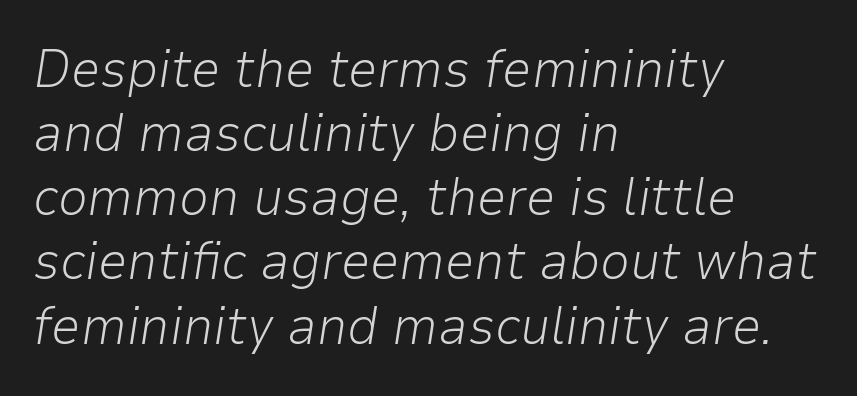
Q: Is the text bold? A: No.
Q: Is the text italic (slanted)? A: Yes, it leans right by about 9 degrees.
Q: Is the text underlined? A: No.
Q: How is the paragraph aligned? A: Left-aligned.
Q: Is the spacing between letters normal or unusually wide? A: Normal.
Q: Width (condensed, normal, or wide)? A: Normal.
Q: Stroke contrast? A: Low.
Q: x-height? A: Medium.
Q: Monospaced? A: No.
